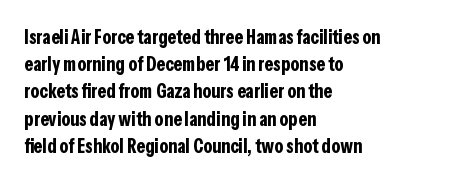
Q: Is the text bold? A: Yes.
Q: Is the text italic (slanted)? A: No, it is upright.
Q: Is the text underlined? A: No.
Q: How is the paragraph aligned? A: Left-aligned.
Q: Is the spacing between letters normal or unusually wide? A: Normal.
Q: Is the spacing between lines tight, normal or loose? A: Normal.
